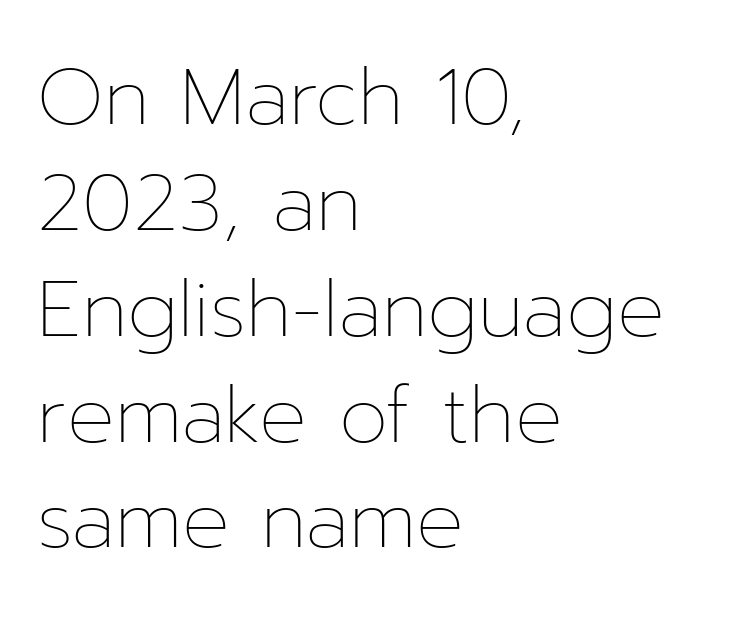
The designer left line spacing at the default. No italicization has been applied; the sample stays upright. Type without underlining. Is the letter spacing exaggerated? No — it looks like the ordinary default. Where is the straight margin? On the left.
